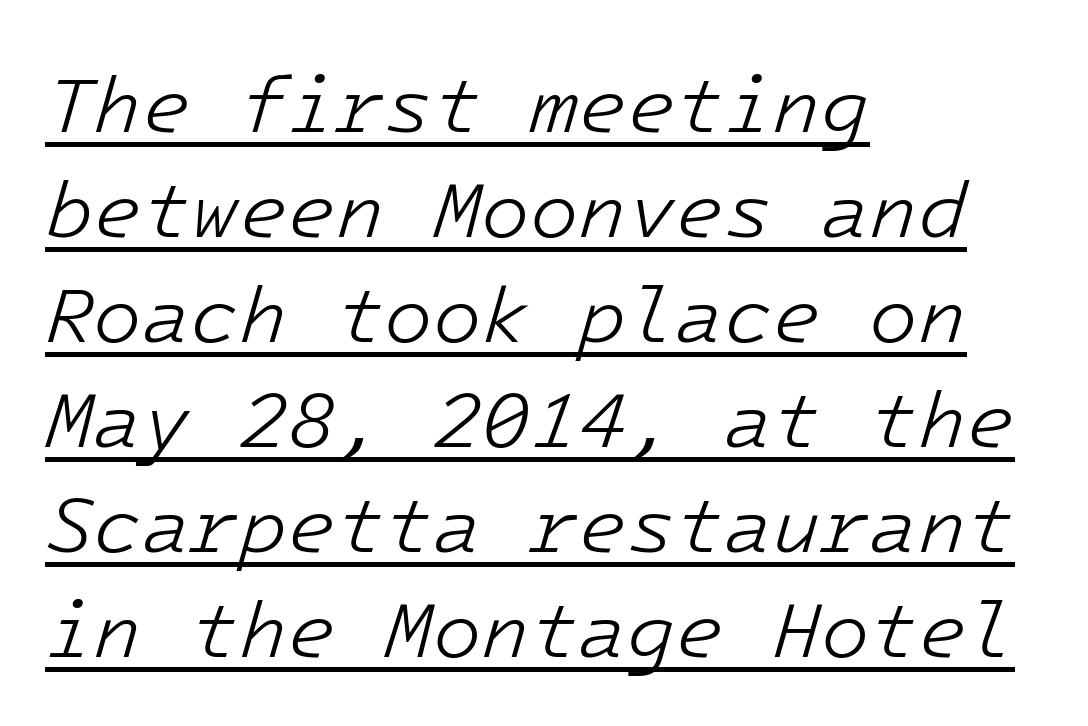
Q: Is the text bold? A: No.
Q: Is the text italic (slanted)? A: Yes, it leans right by about 16 degrees.
Q: Is the text underlined? A: Yes.
Q: How is the paragraph aligned? A: Left-aligned.
Q: Is the spacing between letters normal or unusually wide? A: Normal.
Q: Is the spacing between lines tight, normal or loose? A: Normal.
Q: Width (condensed, normal, or wide)? A: Normal.
Q: Stroke contrast? A: Low.
Q: x-height? A: Medium.
